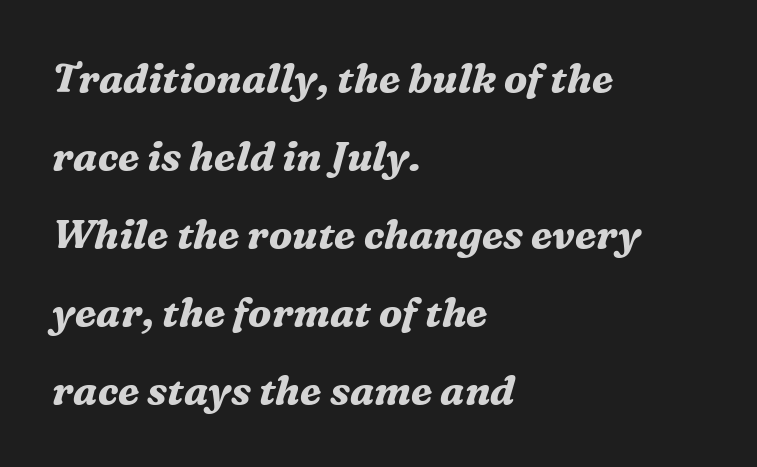
Q: Is the text bold? A: Yes.
Q: Is the text italic (slanted)? A: Yes, it leans right by about 16 degrees.
Q: Is the typeface a serif or a sans-serif typeface? A: Serif.
Q: Is the text underlined? A: No.
Q: How is the paragraph aligned? A: Left-aligned.
Q: Is the spacing between letters normal or unusually wide? A: Normal.
Q: Is the spacing between lines tight, normal or loose? A: Loose.
Q: Width (condensed, normal, or wide)? A: Normal.
Q: Stroke contrast? A: Medium.
Q: x-height? A: Medium.
Q: Monospaced? A: No.
